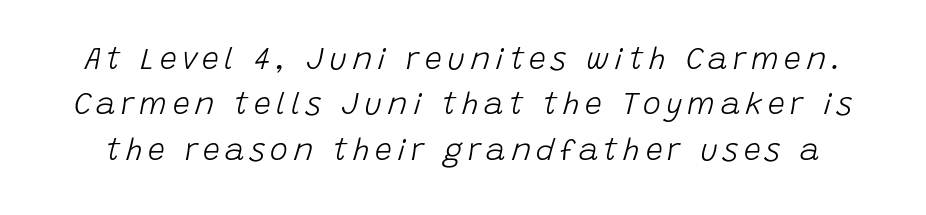
Q: Is the text bold? A: No.
Q: Is the text italic (slanted)? A: Yes, it leans right by about 15 degrees.
Q: Is the text underlined? A: No.
Q: Is the spacing between lines tight, normal or loose? A: Normal.
Q: Width (condensed, normal, or wide)? A: Normal.
Q: Stroke contrast? A: Low.
Q: x-height? A: Large.
Q: Monospaced? A: No.
